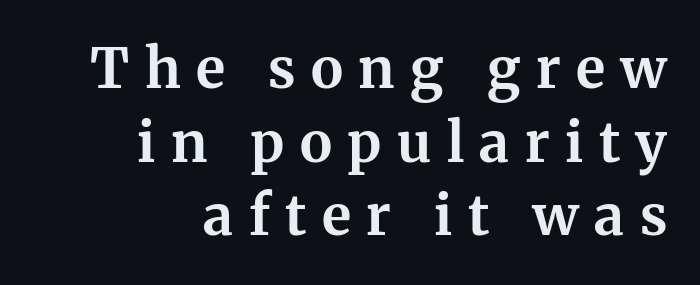
The image shows 55 px bold serif type, upright; set right-aligned, normal line spacing (1.34x), unusually wide letter spacing (+0.28 em), not underlined; medium stroke contrast and a medium x-height.
